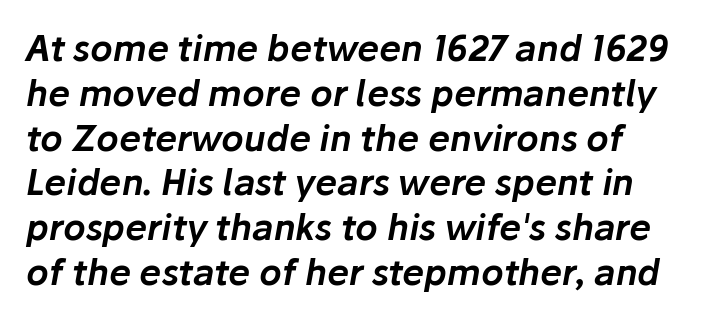
{"italic": "yes", "lean": "right", "slant_degrees": 10, "width": "normal", "stroke_contrast": "low", "x_height": "medium", "monospaced": "no", "underline": "no", "line_spacing": "normal", "line_spacing_ratio": 1.28, "letter_spacing": "normal", "letter_spacing_em": 0.0, "glyph_px": 35}
